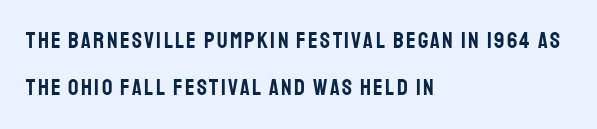
{"italic": "no", "underline": "no", "align": "left", "line_spacing": "loose", "line_spacing_ratio": 2.06, "glyph_px": 23}
